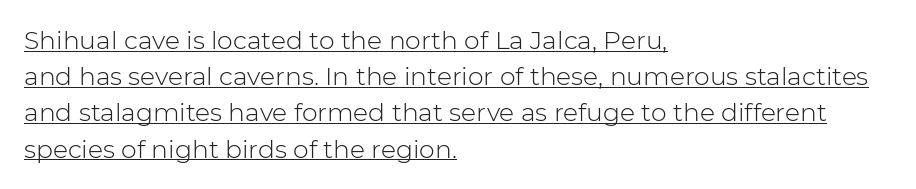
{"italic": "no", "bold": "no", "underline": "yes", "align": "left", "line_spacing": "normal", "line_spacing_ratio": 1.45, "letter_spacing": "normal", "letter_spacing_em": 0.0, "glyph_px": 25}
